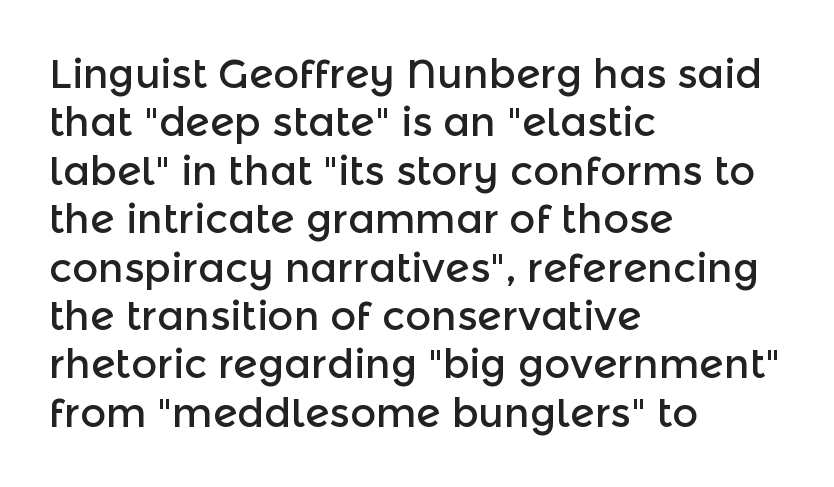
The specimen reads as upright at a glance. The rendering shows plain stroke endings on the letterforms — a sans-serif design. Character widths vary here, with narrow letters taking less room than wide ones. Bare-footed words on every line. Look at the tracking — it's just the regular setting, nothing added. Layout note: lines flush left.
